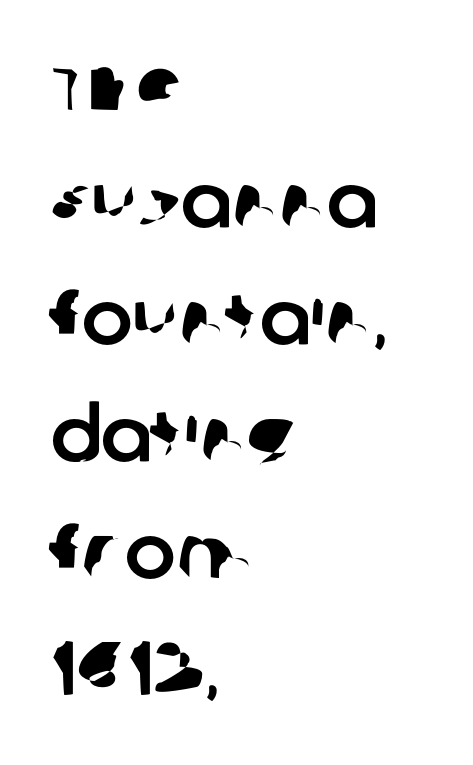
Q: Is the typeface a serif or a sans-serif typeface? A: Sans-serif.
Q: Is the text underlined? A: No.
Q: How is the paragraph aligned? A: Left-aligned.
Q: Is the spacing between letters normal or unusually wide? A: Normal.
Q: Is the spacing between lines tight, normal or loose? A: Normal.
Q: Width (condensed, normal, or wide)? A: Normal.
Q: Stroke contrast? A: Low.
Q: x-height? A: Large.
Q: Monospaced? A: No.
